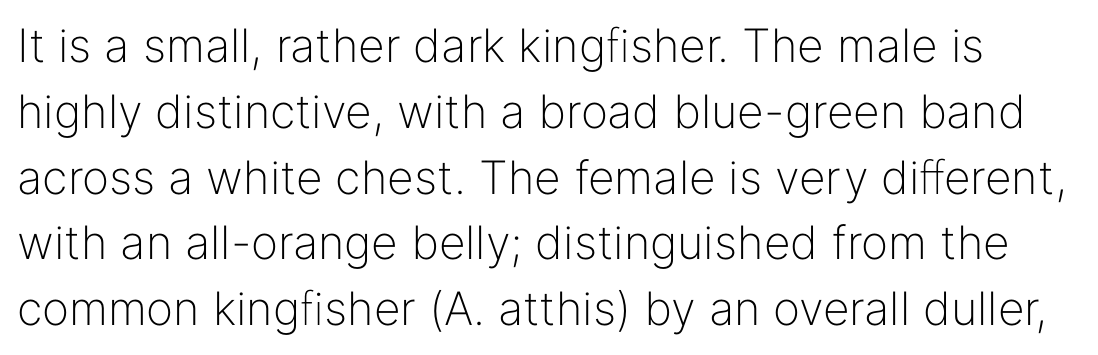
{"serif": "no", "italic": "no", "bold": "no", "weight": "light", "width": "normal", "stroke_contrast": "low", "x_height": "medium", "monospaced": "no", "underline": "no", "line_spacing": "normal", "line_spacing_ratio": 1.43, "letter_spacing": "normal", "letter_spacing_em": 0.0, "glyph_px": 46}
